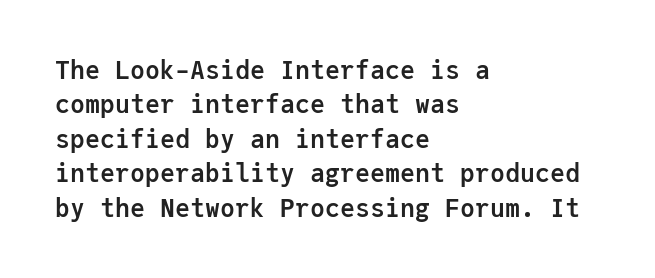
The image shows 25 px bold type, upright; set left-aligned, normal line spacing (1.38x), normal letter spacing, not underlined.
